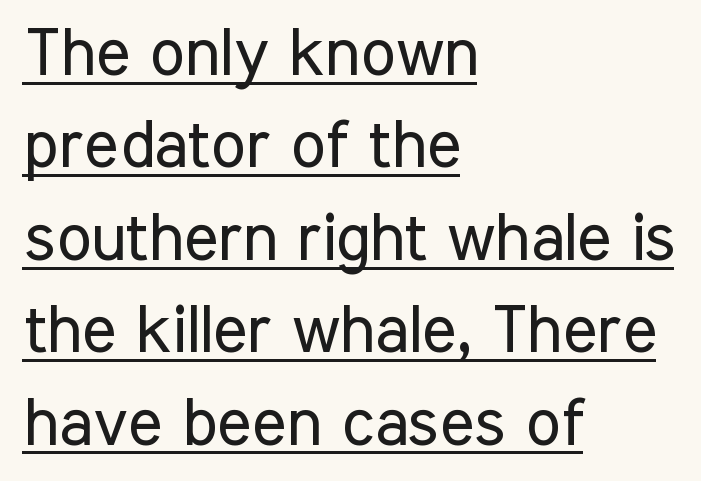
{"serif": "no", "italic": "no", "bold": "no", "weight": "regular", "width": "condensed", "stroke_contrast": "low", "x_height": "medium", "monospaced": "no", "underline": "yes", "align": "left", "line_spacing": "normal", "line_spacing_ratio": 1.4, "letter_spacing": "normal", "letter_spacing_em": 0.0, "glyph_px": 66}
